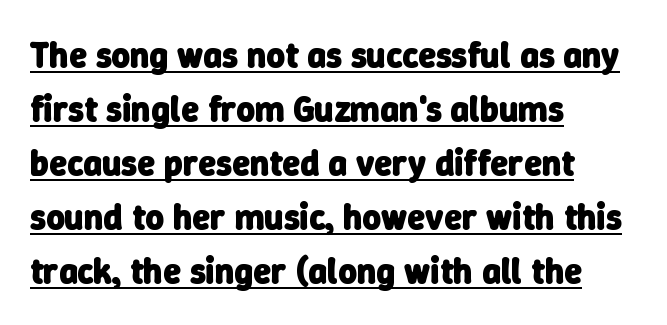
Q: Is the text bold? A: Yes.
Q: Is the typeface a serif or a sans-serif typeface? A: Sans-serif.
Q: Is the text underlined? A: Yes.
Q: How is the paragraph aligned? A: Left-aligned.
Q: Is the spacing between letters normal or unusually wide? A: Normal.
Q: Is the spacing between lines tight, normal or loose? A: Normal.
Q: Width (condensed, normal, or wide)? A: Normal.
Q: Stroke contrast? A: Low.
Q: x-height? A: Medium.
Q: Monospaced? A: No.
